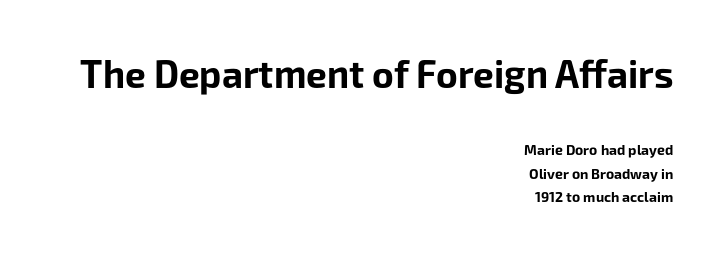
The image shows 37 px bold sans-serif type, upright; set right-aligned, normal line spacing (1.67x), normal letter spacing, not underlined; the first (top) block is 2.64x larger; low stroke contrast and a medium x-height.
